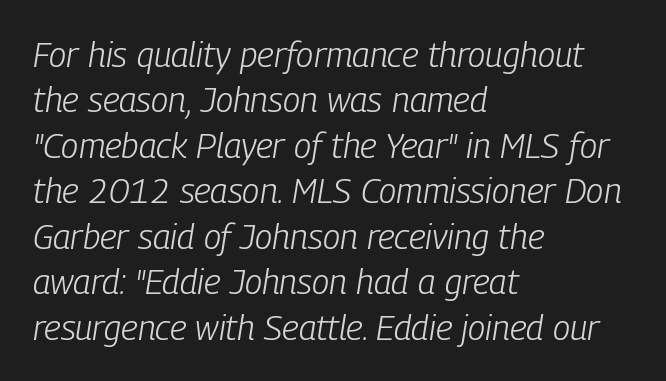
Weight: in the light-to-regular range. Looking at the ascenders, they clearly lean. The leading is moderate, giving the passage an even texture. The setting favours the left margin, as ordinary paragraphs usually do. A bare baseline throughout the passage.
